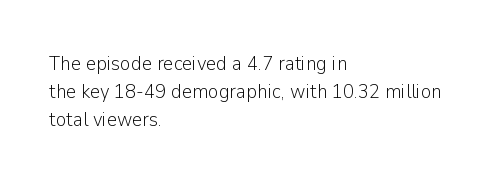
{"italic": "no", "bold": "no", "underline": "no", "align": "left", "line_spacing": "normal", "line_spacing_ratio": 1.4, "letter_spacing": "normal", "letter_spacing_em": 0.0, "glyph_px": 20}
